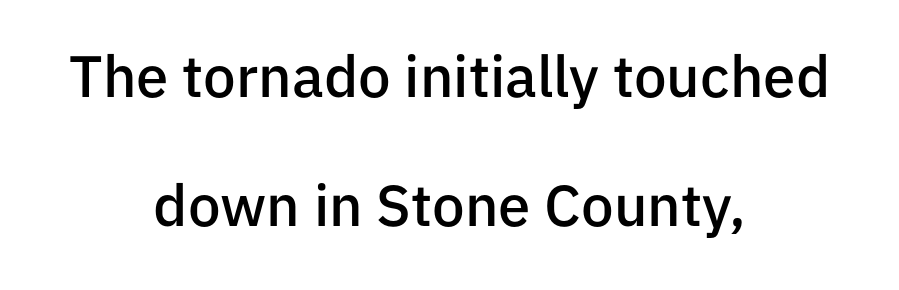
Reading down the block, each line starts at a different indent, mirrored at its end. In terms of letterspacing, this is plain default setting. The passage shown is not underscored anywhere. This sample has the flowing, uneven cadence of proportional lettering. A bit beefed up — I'd call it semibold rather than bold.
